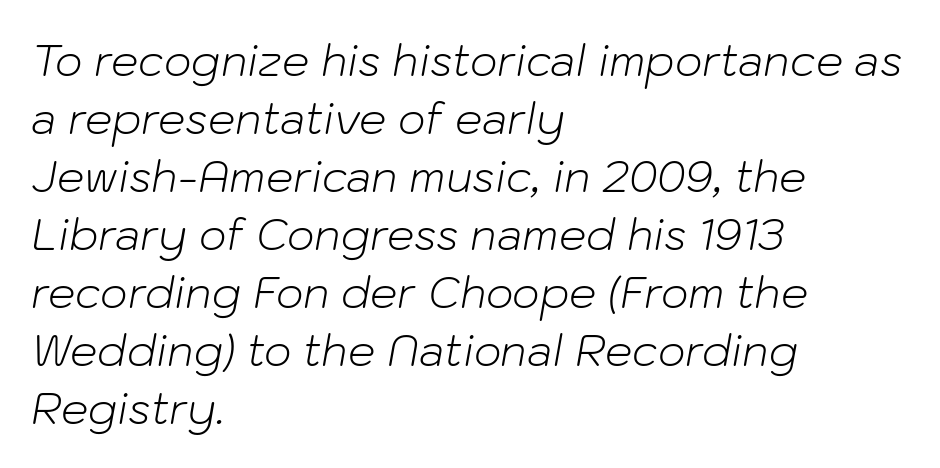
Q: Is the text bold? A: No.
Q: Is the text italic (slanted)? A: Yes, it leans right by about 10 degrees.
Q: Is the text underlined? A: No.
Q: How is the paragraph aligned? A: Left-aligned.
Q: Is the spacing between letters normal or unusually wide? A: Normal.
Q: Is the spacing between lines tight, normal or loose? A: Normal.
Q: Width (condensed, normal, or wide)? A: Normal.
Q: Stroke contrast? A: Low.
Q: x-height? A: Medium.
Q: Monospaced? A: No.
